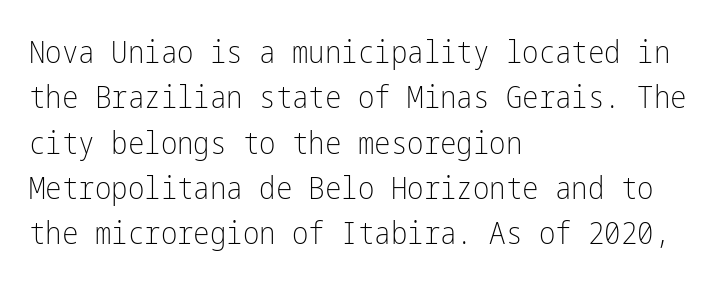
The image shows 31 px light, condensed sans-serif type, upright; set left-aligned, normal line spacing (1.46x), normal letter spacing, not underlined; low stroke contrast and a medium x-height.
